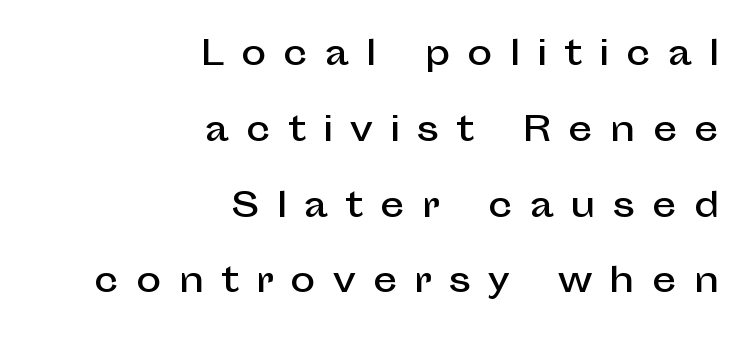
A flush-right, rag-left setting is used for this passage. To sum up the face: it is a sans, with no serifs. Inter-character spacing is expanded well beyond the font's built-in metrics. Character widths vary here, with narrow letters taking less room than wide ones. The specimen omits any rule beneath the text block's lines.
